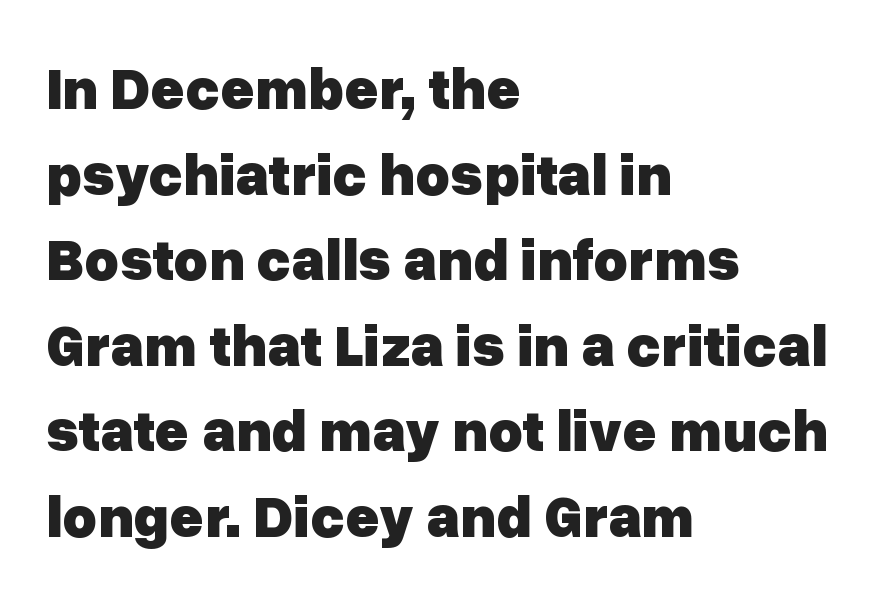
The image shows 59 px heavy sans-serif type, upright; set left-aligned, normal line spacing (1.45x), normal letter spacing, not underlined; low stroke contrast and a medium x-height.
